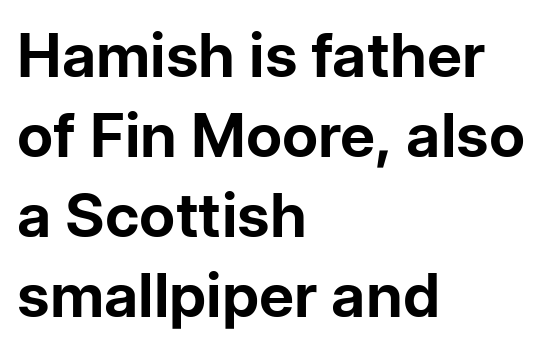
These lines are set flush left with a ragged right edge. Stroke terminals: plain, sans-serif. Glyph-to-glyph distance matches everyday printed text. Students, observe: this is what conventionally led text looks like.
